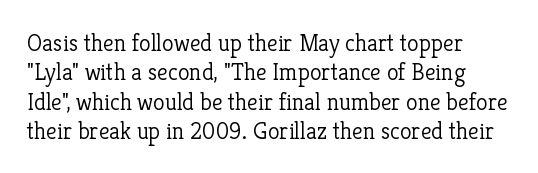
The image shows 24 px text type, upright; set line spacing 1.22x, normal letter spacing, not underlined.
